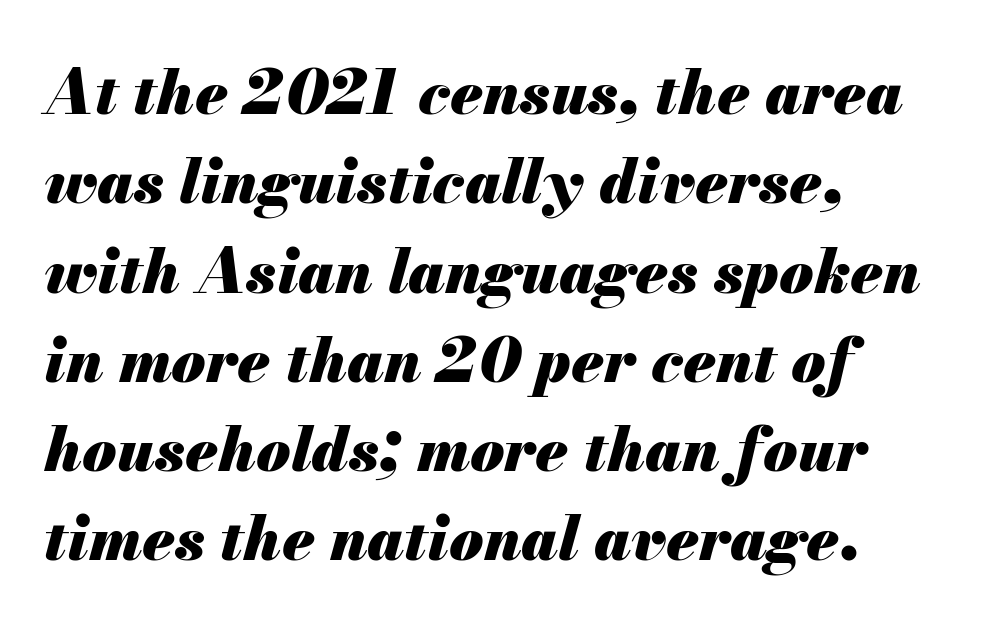
The image shows 62 px heavy type, italic (leaning right); set left-aligned, normal line spacing (1.44x), normal letter spacing, not underlined; medium stroke contrast and a small x-height.
